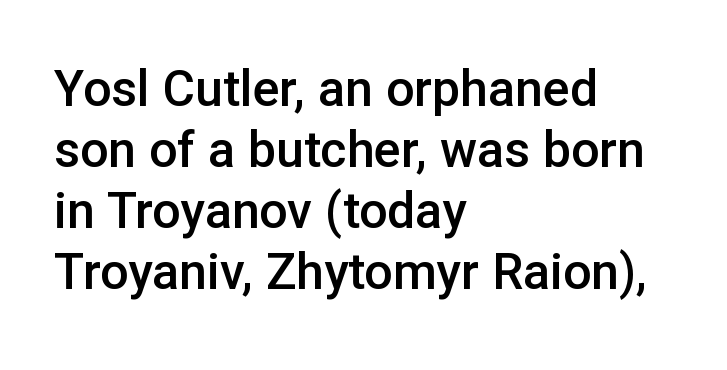
Q: Is the text bold? A: Semi-bold.
Q: Is the text italic (slanted)? A: No, it is upright.
Q: Is the typeface a serif or a sans-serif typeface? A: Sans-serif.
Q: Is the text underlined? A: No.
Q: How is the paragraph aligned? A: Left-aligned.
Q: Is the spacing between letters normal or unusually wide? A: Normal.
Q: Width (condensed, normal, or wide)? A: Normal.
Q: Stroke contrast? A: Low.
Q: x-height? A: Medium.
Q: Monospaced? A: No.
